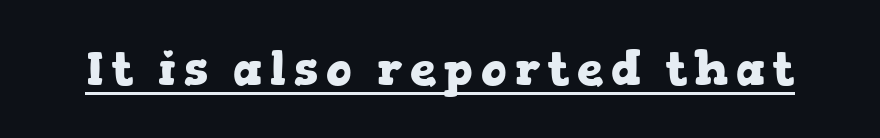
Q: Is the text bold? A: Yes.
Q: Is the text italic (slanted)? A: No, it is upright.
Q: Is the typeface a serif or a sans-serif typeface? A: Serif.
Q: Is the text underlined? A: Yes.
Q: Width (condensed, normal, or wide)? A: Wide.
Q: Stroke contrast? A: Low.
Q: x-height? A: Medium.
Q: Monospaced? A: No.
